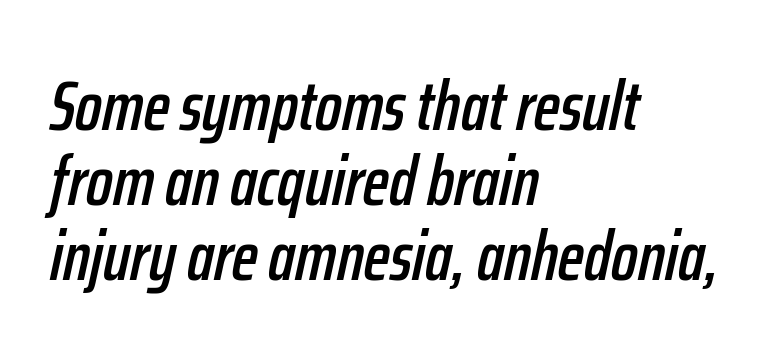
Q: Is the text italic (slanted)? A: Yes, it leans right by about 12 degrees.
Q: Is the text underlined? A: No.
Q: How is the paragraph aligned? A: Left-aligned.
Q: Is the spacing between letters normal or unusually wide? A: Normal.
Q: Is the spacing between lines tight, normal or loose? A: Tight.
Q: Width (condensed, normal, or wide)? A: Condensed.
Q: Stroke contrast? A: Low.
Q: x-height? A: Medium.
Q: Monospaced? A: No.
